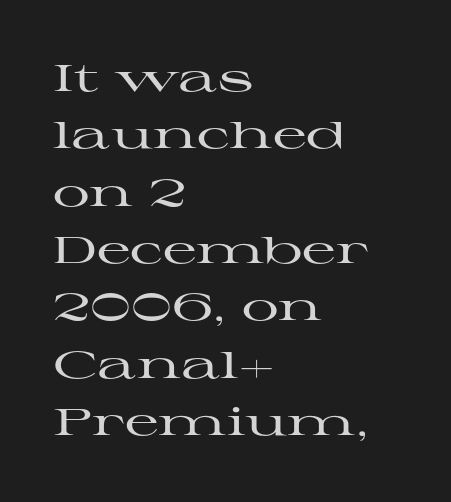
{"serif": "yes", "italic": "no", "width": "wide", "stroke_contrast": "high", "x_height": "medium", "monospaced": "no", "underline": "no", "align": "left", "line_spacing": "normal", "line_spacing_ratio": 1.55, "letter_spacing": "normal", "letter_spacing_em": 0.0, "glyph_px": 37}
